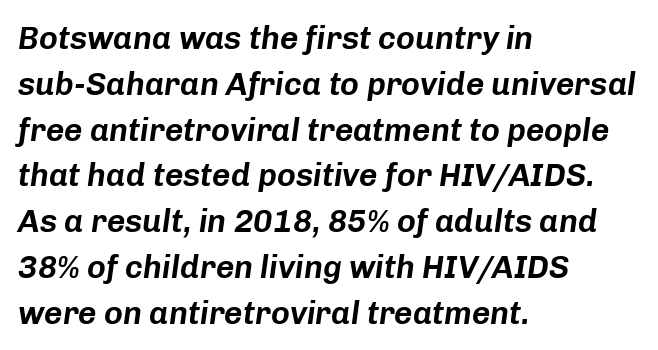
{"italic": "yes", "lean": "right", "slant_degrees": 8, "width": "normal", "stroke_contrast": "low", "x_height": "medium", "monospaced": "no", "underline": "no", "align": "left", "line_spacing": "normal", "line_spacing_ratio": 1.43, "letter_spacing": "normal", "letter_spacing_em": 0.0, "glyph_px": 32}
